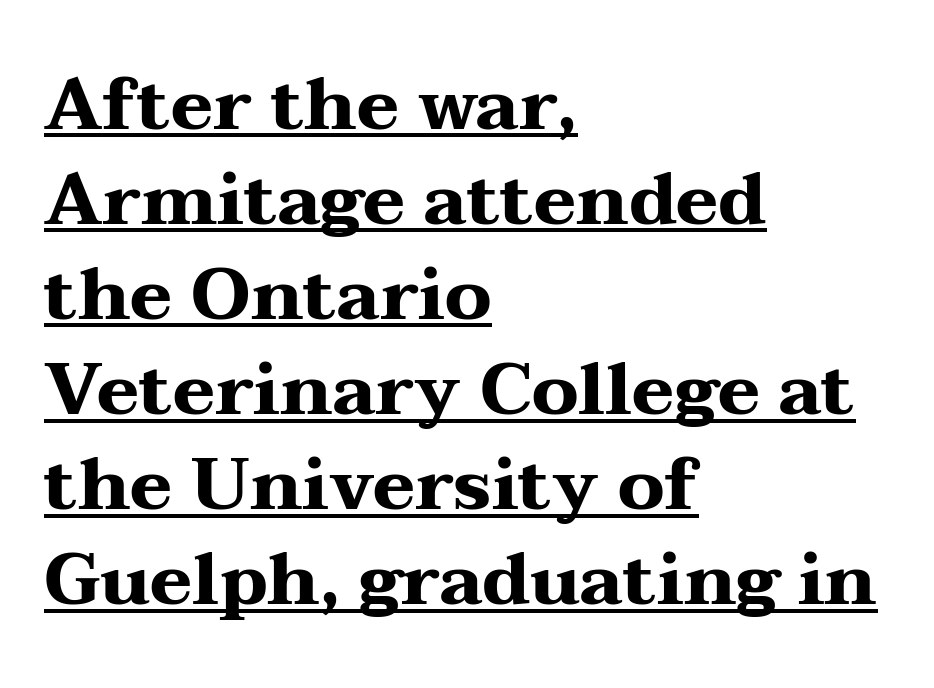
Nothing unusual about the tracking: characters are spaced as the font intends. The paragraph shown leans on its left margin. The face used here appears with an underline applied. In terms of leading, this rendering sits right in the middle. Bold? Absolutely — the strokes are thick and heavy.
